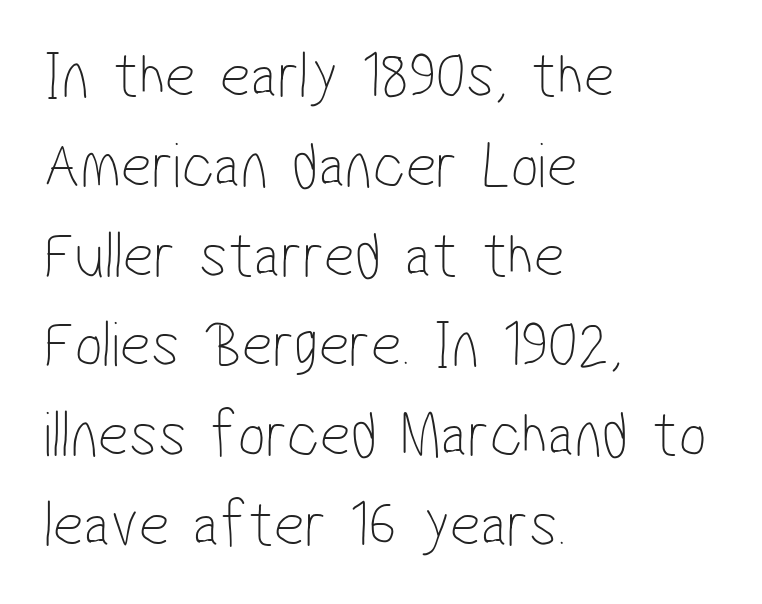
Left-aligned paragraph, ragged on the right. These lines keep a tight, regular rhythm from letter to letter. Heaviness? Minimal to ordinary, like unemphasized prose. You can tell from the bare stems that sans-serif type was used.
